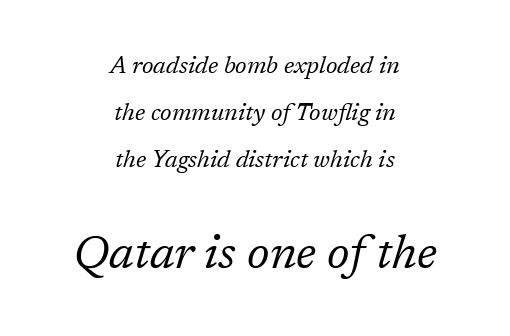
The image shows 47 px regular-weight serif type, italic (leaning right); set centered, loose line spacing (1.95x), normal letter spacing, not underlined; the second (bottom) block is 1.96x larger; low stroke contrast and a medium x-height.
